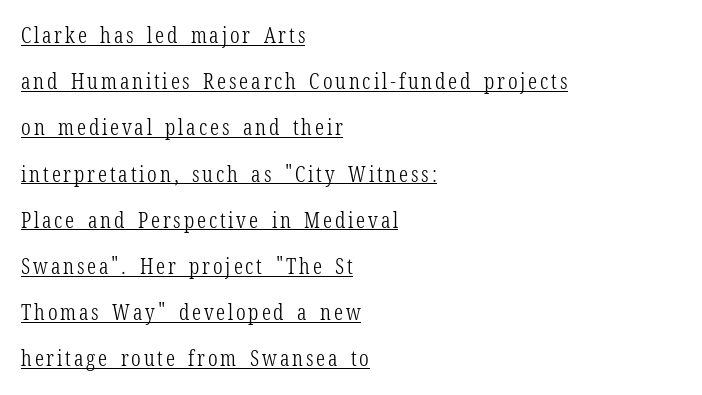
The image shows 22 px text type, upright; set left-aligned, loose line spacing (2.1x), underlined.
